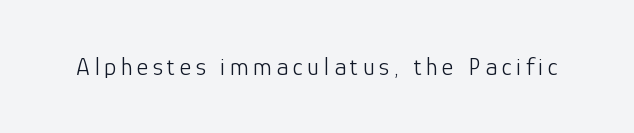
The image shows 25 px text type, upright; set not underlined.
